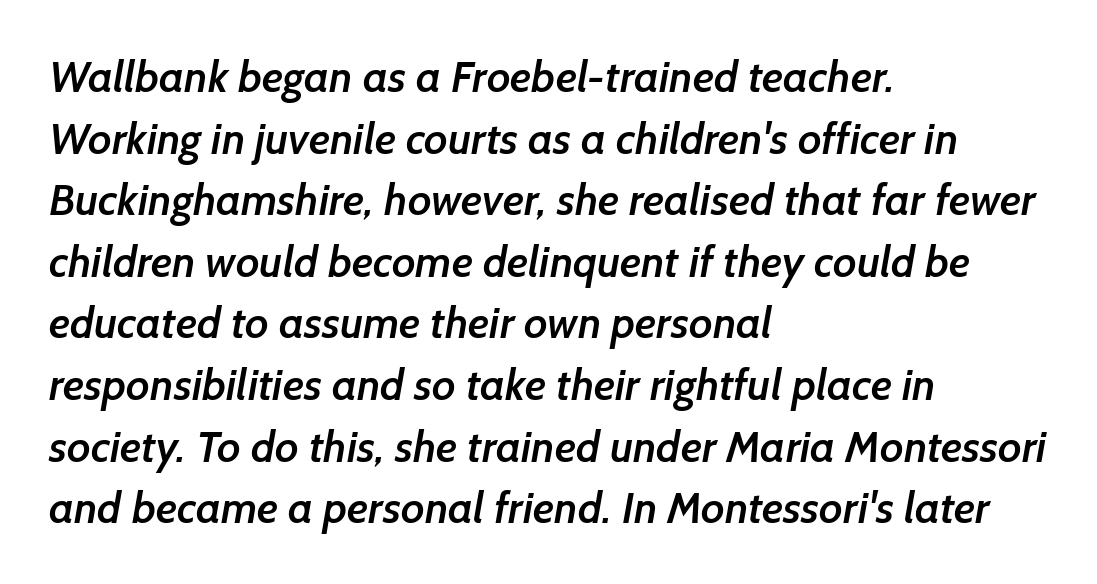
{"serif": "no", "bold": "semi", "weight": "semibold", "width": "normal", "stroke_contrast": "low", "x_height": "medium", "monospaced": "no", "underline": "no", "align": "left", "line_spacing": "normal", "line_spacing_ratio": 1.4, "letter_spacing": "normal", "letter_spacing_em": 0.0, "glyph_px": 44}
